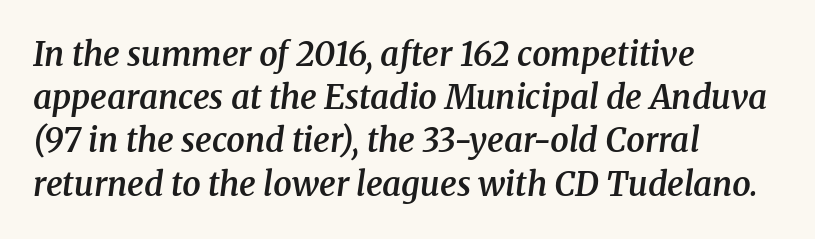
Typeset ragged right — the left edge is the straight one. A typesetter would call this zero additional tracking. These lines were composed using italics. Letters rest on an invisible, unmarked baseline. Typographic density is moderately raised because the face is semibold. This block has exactly the height ordinary leading produces.
